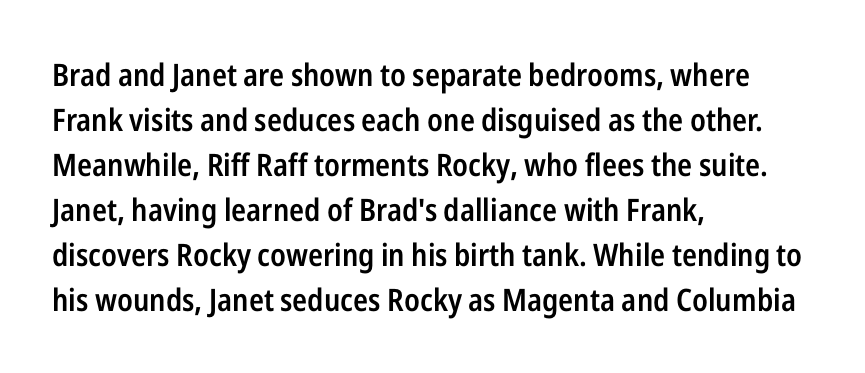
Q: Is the text bold? A: Semi-bold.
Q: Is the text italic (slanted)? A: No, it is upright.
Q: Is the typeface a serif or a sans-serif typeface? A: Sans-serif.
Q: Is the text underlined? A: No.
Q: How is the paragraph aligned? A: Left-aligned.
Q: Is the spacing between letters normal or unusually wide? A: Normal.
Q: Is the spacing between lines tight, normal or loose? A: Normal.
Q: Width (condensed, normal, or wide)? A: Condensed.
Q: Stroke contrast? A: Low.
Q: x-height? A: Medium.
Q: Monospaced? A: No.
